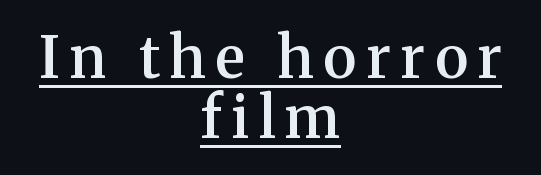
To sum up the face: it has serifs. A rule runs beneath these lines of type. This block would grow much taller if given ordinary leading; it's compressed now. The specimen reads as upright at a glance.
